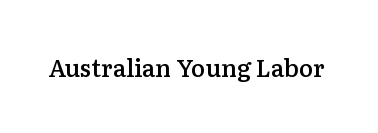
{"italic": "no", "bold": "semi", "underline": "no", "letter_spacing": "normal", "letter_spacing_em": 0.0, "glyph_px": 24}
